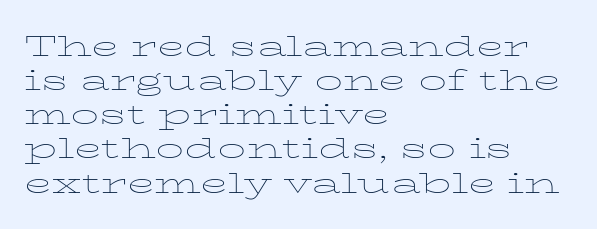
The letters sit at their default tracking, neither squeezed nor spread. The lines in this sample share a left origin and differ only in where they stop. Rendered with straight, roman letterforms. You could not count columns in this text — the font is proportionally spaced. Descender tails drop into unmarked territory.
